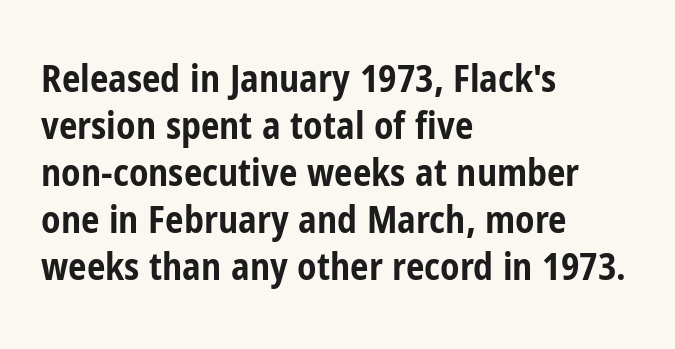
{"serif": "no", "italic": "no", "bold": "yes", "weight": "bold", "width": "condensed", "stroke_contrast": "low", "x_height": "medium", "monospaced": "no", "underline": "no", "align": "left", "line_spacing": "normal", "line_spacing_ratio": 1.27, "letter_spacing": "normal", "letter_spacing_em": 0.0, "glyph_px": 37}
